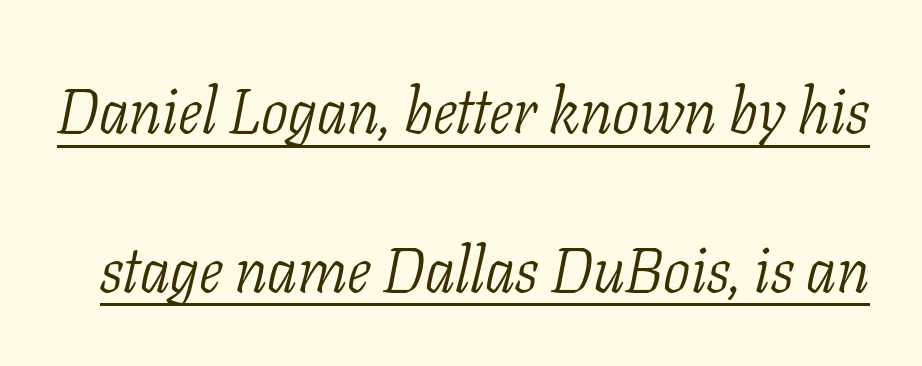
The specimen reads as italic at a glance. A great deal of white space separates one row of letters from the next. Does the type have serifs? Yes, each stem ends in a small foot. Does extra space separate the letters? No, they use regular spacing. Here the designer chose a conventional face with non-uniform glyph widths.
